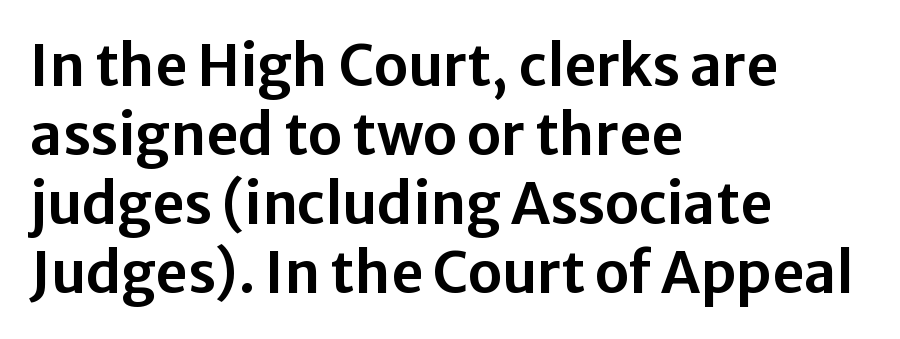
Q: Is the text italic (slanted)? A: No, it is upright.
Q: Is the typeface a serif or a sans-serif typeface? A: Sans-serif.
Q: Is the text underlined? A: No.
Q: How is the paragraph aligned? A: Left-aligned.
Q: Is the spacing between letters normal or unusually wide? A: Normal.
Q: Width (condensed, normal, or wide)? A: Normal.
Q: Stroke contrast? A: Low.
Q: x-height? A: Medium.
Q: Monospaced? A: No.
